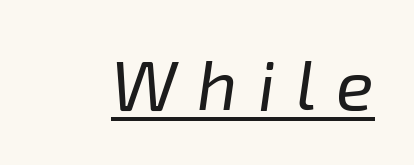
The image shows 70 px regular-weight type, italic (leaning right); set unusually wide letter spacing (+0.29 em), underlined; low stroke contrast and a medium x-height.
